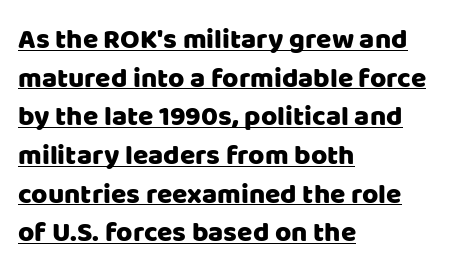
Q: Is the text italic (slanted)? A: No, it is upright.
Q: Is the typeface a serif or a sans-serif typeface? A: Sans-serif.
Q: Is the text underlined? A: Yes.
Q: How is the paragraph aligned? A: Left-aligned.
Q: Is the spacing between letters normal or unusually wide? A: Normal.
Q: Is the spacing between lines tight, normal or loose? A: Normal.
Q: Width (condensed, normal, or wide)? A: Normal.
Q: Stroke contrast? A: Low.
Q: x-height? A: Large.
Q: Monospaced? A: No.
